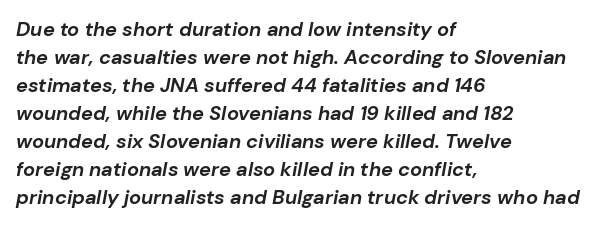
Q: Is the text bold? A: Yes.
Q: Is the text italic (slanted)? A: Yes, it leans right by about 10 degrees.
Q: Is the text underlined? A: No.
Q: How is the paragraph aligned? A: Left-aligned.
Q: Is the spacing between letters normal or unusually wide? A: Normal.
Q: Is the spacing between lines tight, normal or loose? A: Normal.
